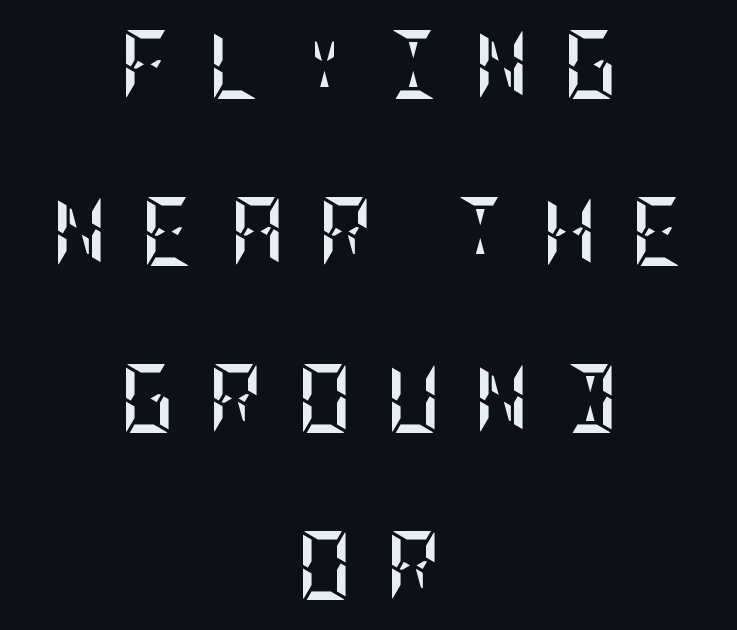
Leading is clearly above the norm, producing a sparse column. The face used here has the dense, thick strokes of a bold. The setting favours the middle, as headings and verse often do. The font's upright variant was chosen for this text.
